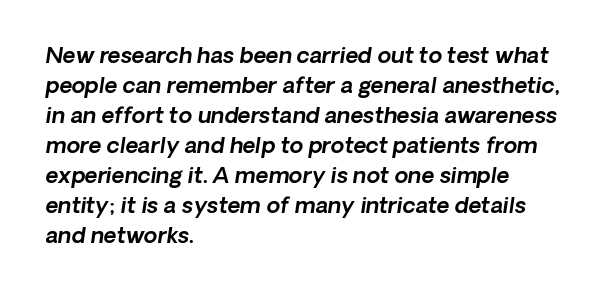
The image shows 22 px text type, italic (leaning right); set left-aligned, normal line spacing (1.36x), normal letter spacing, not underlined.
